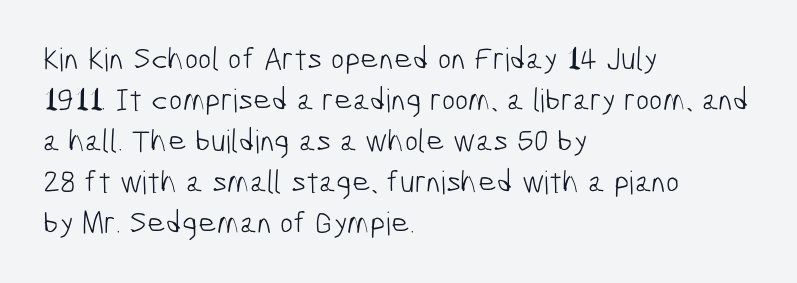
Q: Is the text bold? A: No.
Q: Is the typeface a serif or a sans-serif typeface? A: Sans-serif.
Q: Is the text underlined? A: No.
Q: How is the paragraph aligned? A: Left-aligned.
Q: Is the spacing between letters normal or unusually wide? A: Normal.
Q: Is the spacing between lines tight, normal or loose? A: Normal.
Q: Width (condensed, normal, or wide)? A: Condensed.
Q: Stroke contrast? A: Low.
Q: x-height? A: Medium.
Q: Monospaced? A: No.
